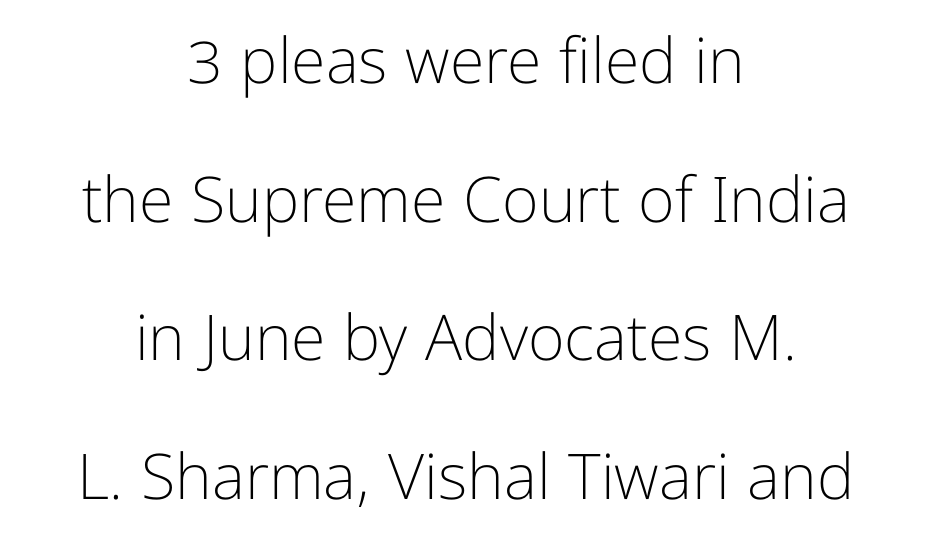
The line-height multiplier appears high, well above default. The glyphs in this specimen are sans serif. Stems here are at most as thick as an everyday book face. Vertical strokes here are truly vertical. You could call the tracking neutral — neither tight nor loose.
